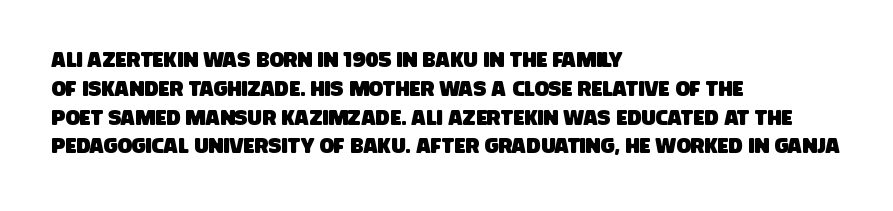
{"underline": "no", "align": "left", "line_spacing": "normal", "line_spacing_ratio": 1.37, "letter_spacing": "normal", "letter_spacing_em": 0.0, "glyph_px": 21}
